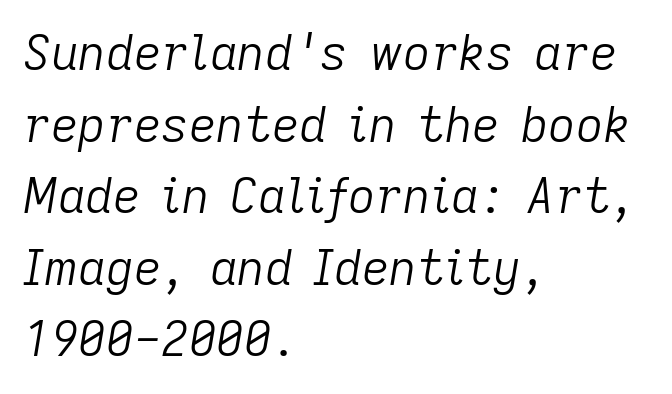
Each row of text sits above clean, open space. The letters sit at their default tracking, neither squeezed nor spread. The passage shown leans; its letterforms are oblique. In terms of leading, this rendering sits right in the middle. Left-aligned paragraph, ragged on the right. The weight would be labelled regular, book, light, or lighter still.
